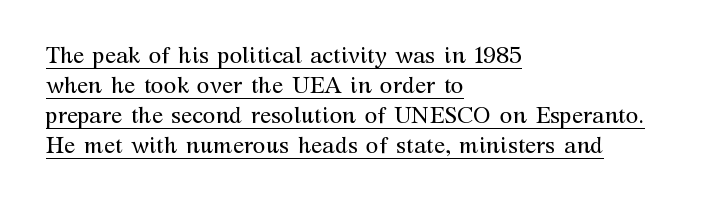
{"italic": "no", "bold": "no", "underline": "yes", "align": "left", "line_spacing": "normal", "line_spacing_ratio": 1.3, "letter_spacing": "normal", "letter_spacing_em": 0.0, "glyph_px": 23}
